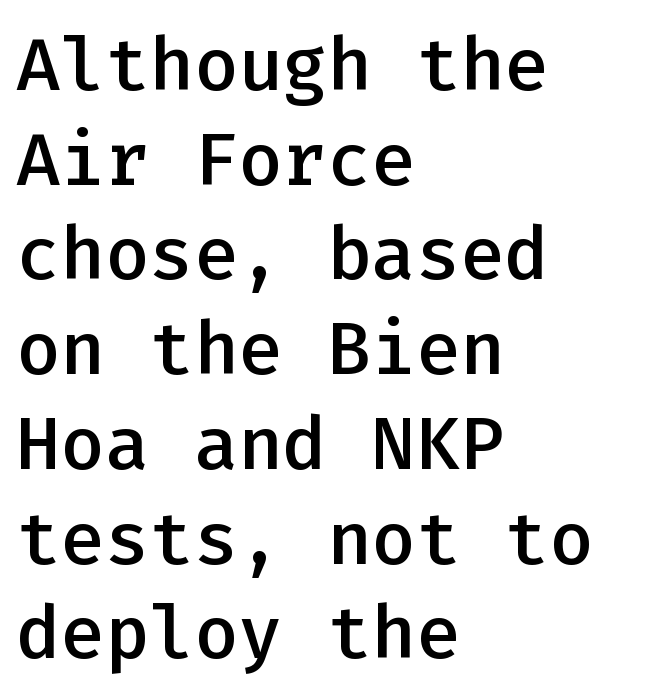
All the whitespace from short lines collects on the right. Glyph-to-glyph distance matches everyday printed text. Only glyphs here, with clear space below each row. A typesetter would mark this as roman, not italic. One glance says typical: line gaps are just what's usual. The passage shown is typed in a monospace face where columns stay perfectly aligned.
